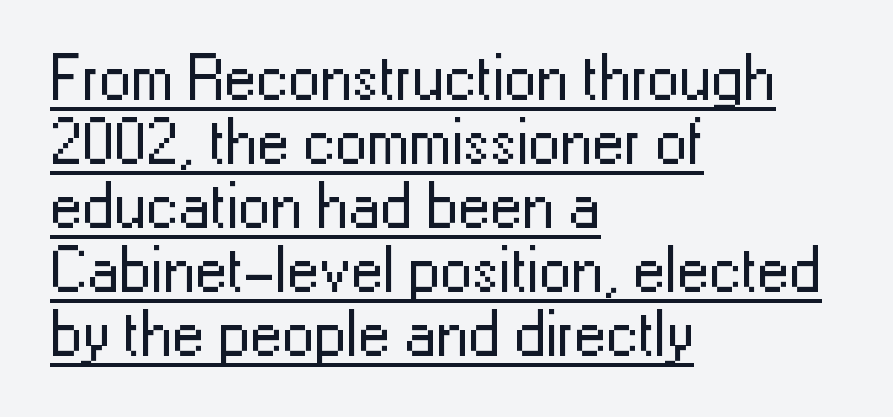
Q: Is the text bold? A: No.
Q: Is the text italic (slanted)? A: No, it is upright.
Q: Is the typeface a serif or a sans-serif typeface? A: Sans-serif.
Q: Is the text underlined? A: Yes.
Q: How is the paragraph aligned? A: Left-aligned.
Q: Is the spacing between letters normal or unusually wide? A: Normal.
Q: Is the spacing between lines tight, normal or loose? A: Tight.
Q: Width (condensed, normal, or wide)? A: Normal.
Q: Stroke contrast? A: Low.
Q: x-height? A: Medium.
Q: Monospaced? A: No.
